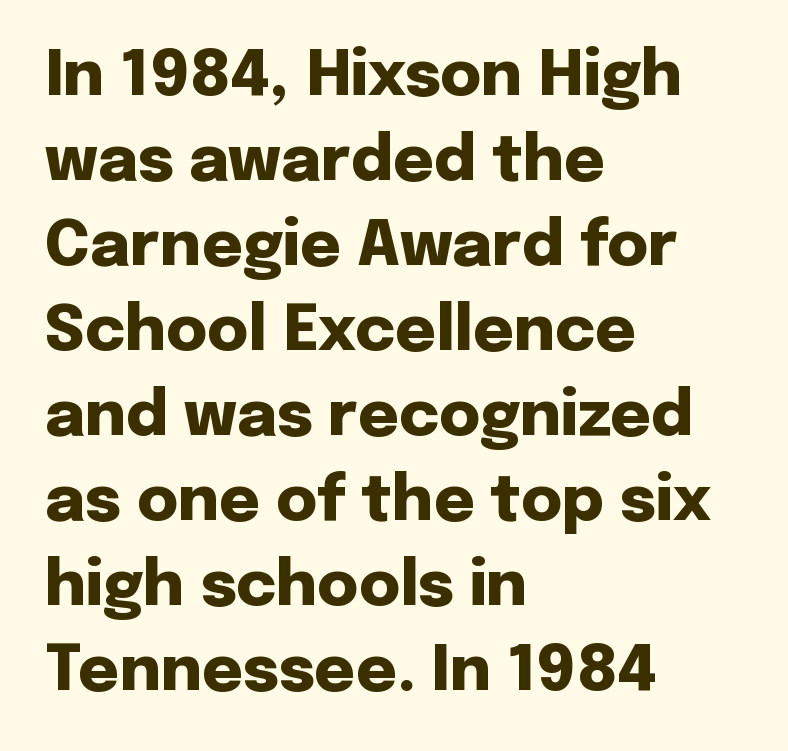
Has an underline been added? It has not. Is the letter spacing exaggerated? No — it looks like the ordinary default. Notice how thick the strokes are: this is what a full bold looks like. Proportional: the letters do not fall into vertical columns. A roman cut, with each character standing at attention.
